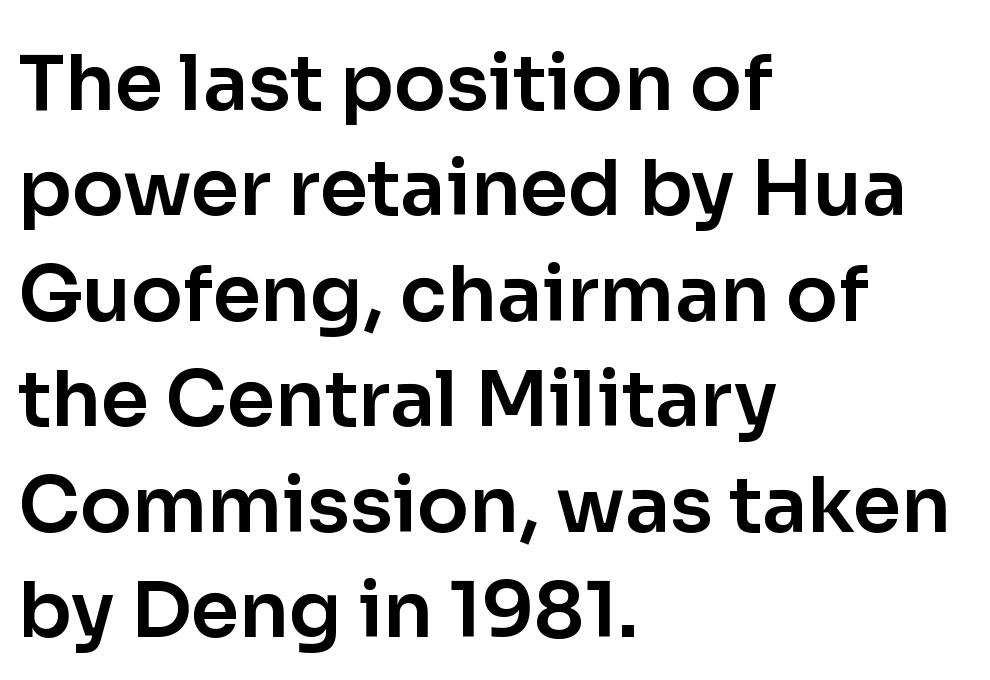
{"serif": "no", "italic": "no", "width": "normal", "stroke_contrast": "low", "x_height": "medium", "monospaced": "no", "underline": "no", "align": "left", "line_spacing": "normal", "line_spacing_ratio": 1.37, "letter_spacing": "normal", "letter_spacing_em": 0.0, "glyph_px": 77}
